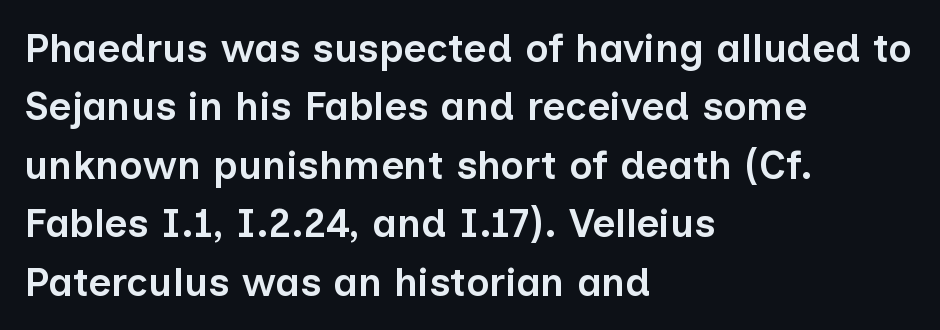
Q: Is the text bold? A: Semi-bold.
Q: Is the text italic (slanted)? A: No, it is upright.
Q: Is the typeface a serif or a sans-serif typeface? A: Sans-serif.
Q: Is the text underlined? A: No.
Q: How is the paragraph aligned? A: Left-aligned.
Q: Is the spacing between letters normal or unusually wide? A: Normal.
Q: Is the spacing between lines tight, normal or loose? A: Normal.
Q: Width (condensed, normal, or wide)? A: Normal.
Q: Stroke contrast? A: Low.
Q: x-height? A: Medium.
Q: Monospaced? A: No.
